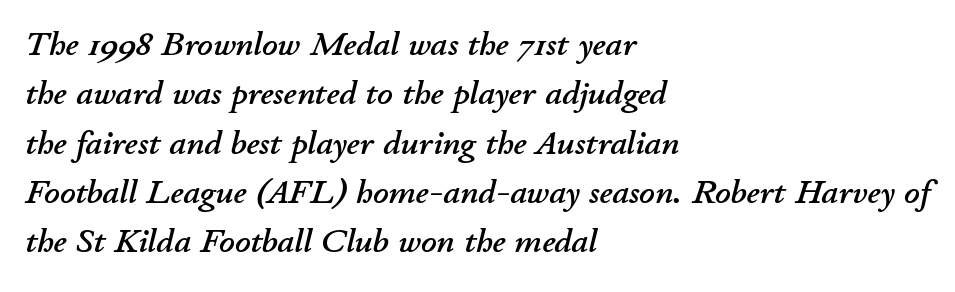
Q: Is the text italic (slanted)? A: Yes, it leans right by about 11 degrees.
Q: Is the text underlined? A: No.
Q: How is the paragraph aligned? A: Left-aligned.
Q: Is the spacing between letters normal or unusually wide? A: Normal.
Q: Is the spacing between lines tight, normal or loose? A: Normal.
Q: Width (condensed, normal, or wide)? A: Normal.
Q: Stroke contrast? A: Low.
Q: x-height? A: Small.
Q: Monospaced? A: No.
